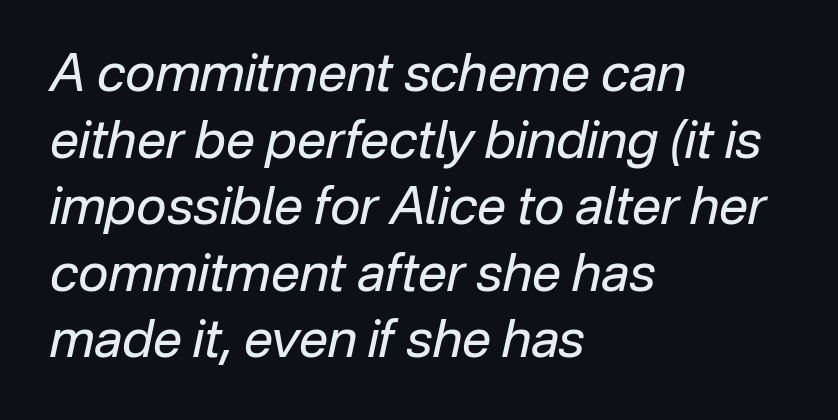
Q: Is the text bold? A: No.
Q: Is the text italic (slanted)? A: Yes, it leans right by about 12 degrees.
Q: Is the text underlined? A: No.
Q: How is the paragraph aligned? A: Left-aligned.
Q: Is the spacing between letters normal or unusually wide? A: Normal.
Q: Is the spacing between lines tight, normal or loose? A: Normal.
Q: Width (condensed, normal, or wide)? A: Normal.
Q: Stroke contrast? A: Low.
Q: x-height? A: Medium.
Q: Monospaced? A: No.
